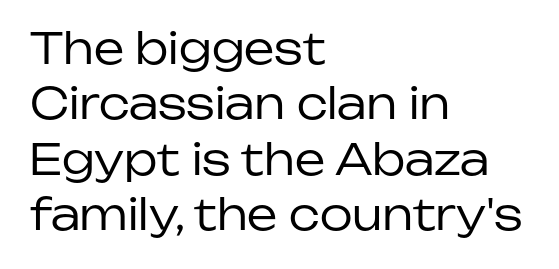
Think of a printed novel: that variable character pitch is what you see here. These lines are composed in type without serifs. Style check: upright. Words float on clear page, feet unadorned. The strokes carry an ordinary text weight at most.
